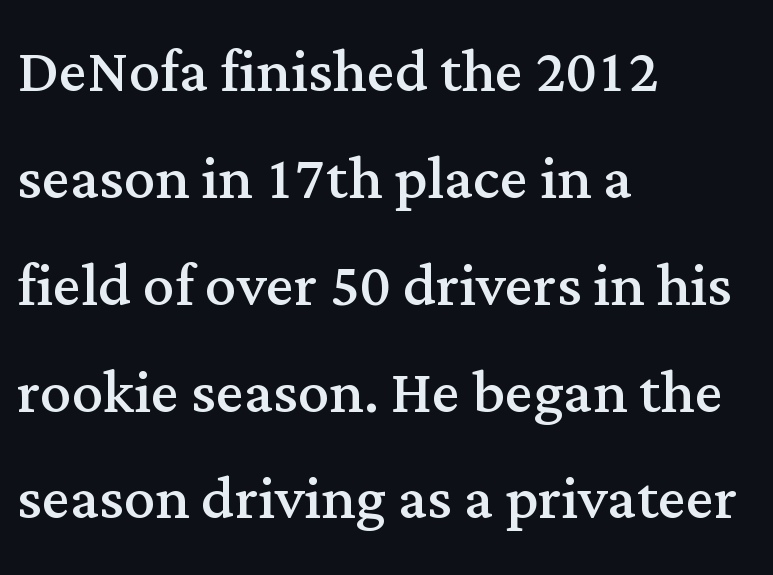
The space between consecutive lines is moderate. Yep, those are serifs on the letters. Between one letter and the next there's only the usual sliver of space. A typesetter would mark this as roman, not italic.
